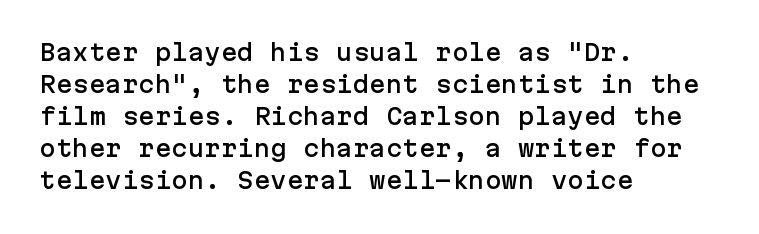
Q: Is the text italic (slanted)? A: No, it is upright.
Q: Is the text underlined? A: No.
Q: How is the paragraph aligned? A: Left-aligned.
Q: Is the spacing between letters normal or unusually wide? A: Normal.
Q: Is the spacing between lines tight, normal or loose? A: Normal.
